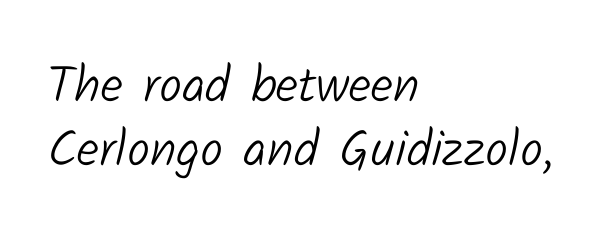
{"serif": "no", "bold": "no", "weight": "light", "width": "normal", "stroke_contrast": "low", "x_height": "medium", "monospaced": "no", "underline": "no", "align": "left", "line_spacing": "normal", "line_spacing_ratio": 1.26, "letter_spacing": "normal", "letter_spacing_em": 0.0, "glyph_px": 51}
